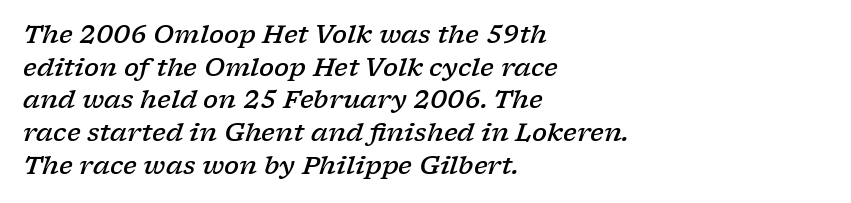
{"italic": "yes", "lean": "right", "slant_degrees": 17, "bold": "semi", "underline": "no", "align": "left", "line_spacing": "normal", "line_spacing_ratio": 1.31, "letter_spacing": "normal", "letter_spacing_em": 0.0, "glyph_px": 25}
